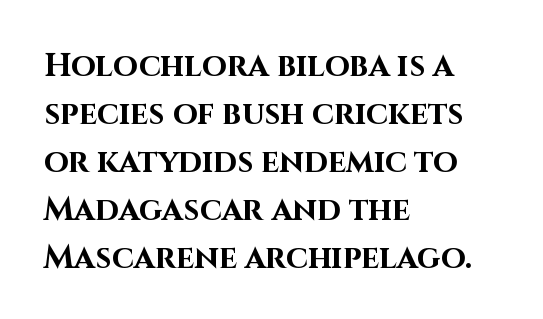
Q: Is the text bold? A: Yes.
Q: Is the text italic (slanted)? A: No, it is upright.
Q: Is the typeface a serif or a sans-serif typeface? A: Sans-serif.
Q: Is the text underlined? A: No.
Q: How is the paragraph aligned? A: Left-aligned.
Q: Is the spacing between letters normal or unusually wide? A: Normal.
Q: Is the spacing between lines tight, normal or loose? A: Normal.
Q: Width (condensed, normal, or wide)? A: Normal.
Q: Stroke contrast? A: High.
Q: x-height? A: Large.
Q: Monospaced? A: No.
